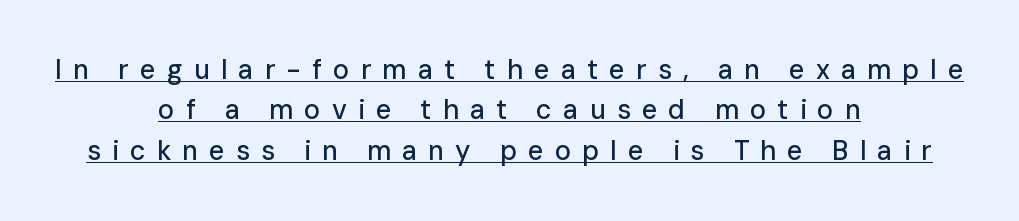
{"italic": "no", "underline": "yes", "align": "center", "line_spacing": "normal", "line_spacing_ratio": 1.5, "letter_spacing": "wide", "letter_spacing_em": 0.41, "glyph_px": 27}
